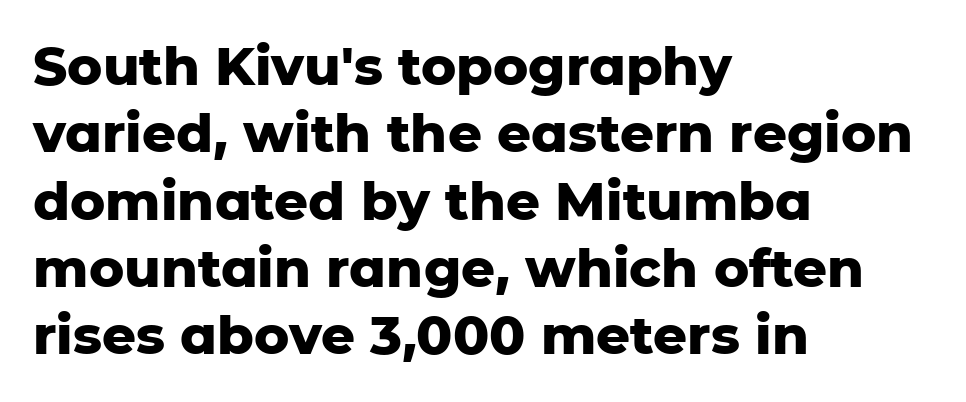
The image shows 53 px heavy sans-serif type, upright; set left-aligned, normal line spacing (1.27x), normal letter spacing, not underlined; low stroke contrast and a medium x-height.
